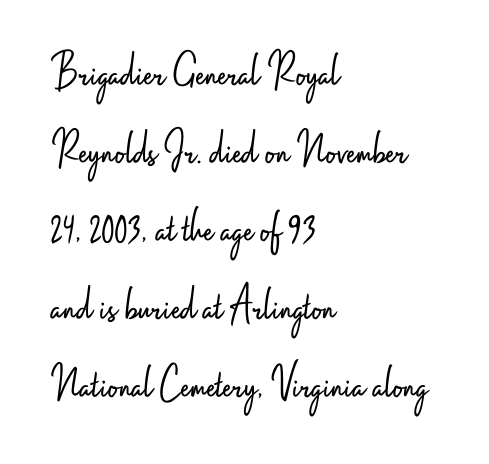
{"serif": "no", "bold": "no", "weight": "light", "width": "condensed", "stroke_contrast": "low", "x_height": "small", "monospaced": "no", "underline": "no", "align": "left", "line_spacing": "normal", "line_spacing_ratio": 1.59, "letter_spacing": "normal", "letter_spacing_em": 0.0, "glyph_px": 49}
